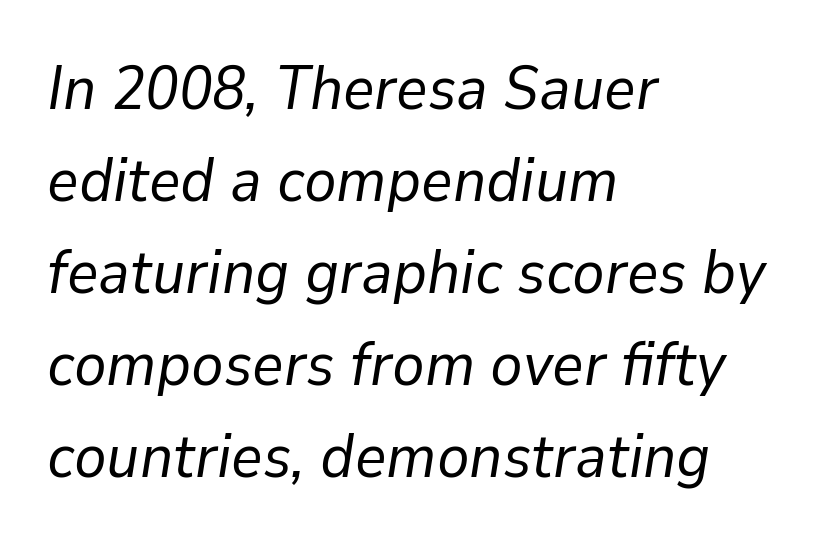
The image shows 61 px regular-weight type, italic (leaning right); set left-aligned, normal line spacing (1.51x), normal letter spacing, not underlined; low stroke contrast and a medium x-height.
